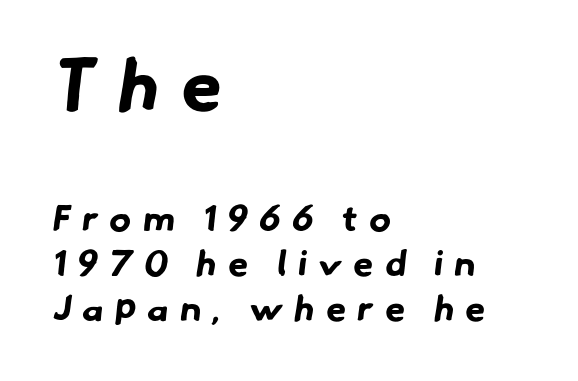
{"serif": "no", "bold": "yes", "weight": "bold", "width": "normal", "stroke_contrast": "low", "x_height": "small", "monospaced": "no", "underline": "no", "align": "left", "line_spacing": "normal", "line_spacing_ratio": 1.25, "letter_spacing": "wide", "letter_spacing_em": 0.32, "larger_block": "first", "size_ratio": 2.03, "glyph_px": 73}
